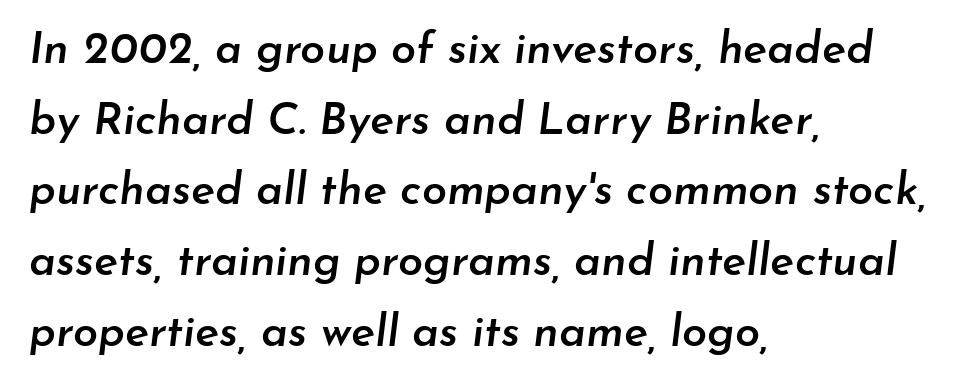
You can tell it's italic because the verticals aren't actually vertical. The setting favours the left margin, as ordinary paragraphs usually do. Nobody touched the tracking dial on this one. Type without underlining. This sample keeps an unexceptional amount of space between lines.
